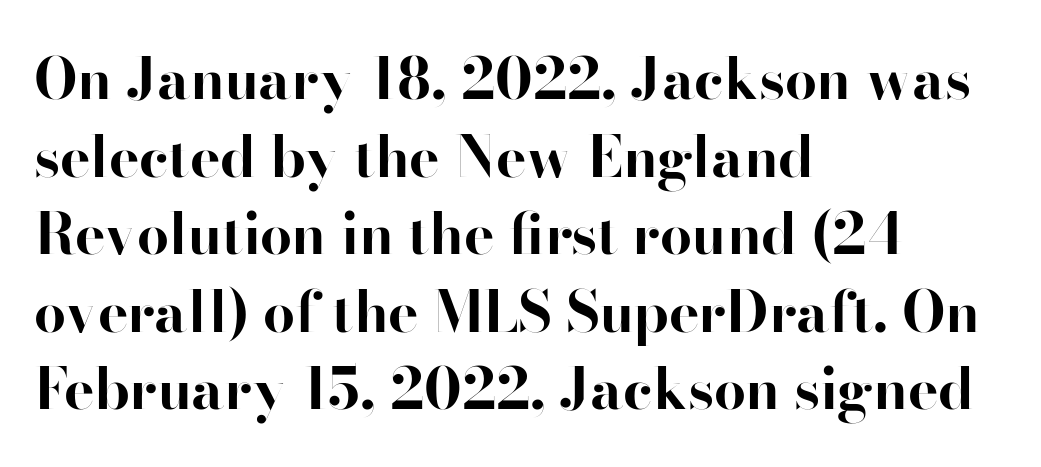
Q: Is the text bold? A: Yes.
Q: Is the text italic (slanted)? A: No, it is upright.
Q: Is the typeface a serif or a sans-serif typeface? A: Sans-serif.
Q: Is the text underlined? A: No.
Q: How is the paragraph aligned? A: Left-aligned.
Q: Is the spacing between letters normal or unusually wide? A: Normal.
Q: Is the spacing between lines tight, normal or loose? A: Normal.
Q: Width (condensed, normal, or wide)? A: Normal.
Q: Stroke contrast? A: High.
Q: x-height? A: Small.
Q: Monospaced? A: No.
